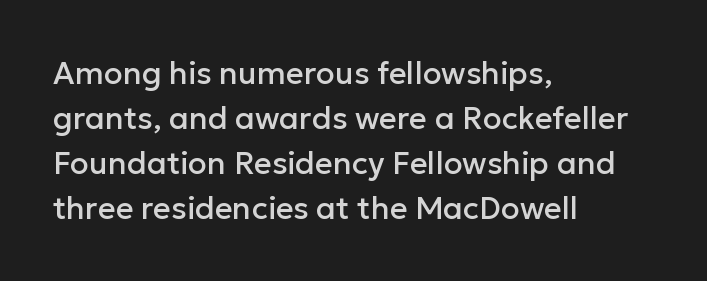
Q: Is the text italic (slanted)? A: No, it is upright.
Q: Is the typeface a serif or a sans-serif typeface? A: Sans-serif.
Q: Is the text underlined? A: No.
Q: How is the paragraph aligned? A: Left-aligned.
Q: Is the spacing between letters normal or unusually wide? A: Normal.
Q: Is the spacing between lines tight, normal or loose? A: Normal.
Q: Width (condensed, normal, or wide)? A: Normal.
Q: Stroke contrast? A: Low.
Q: x-height? A: Medium.
Q: Monospaced? A: No.
